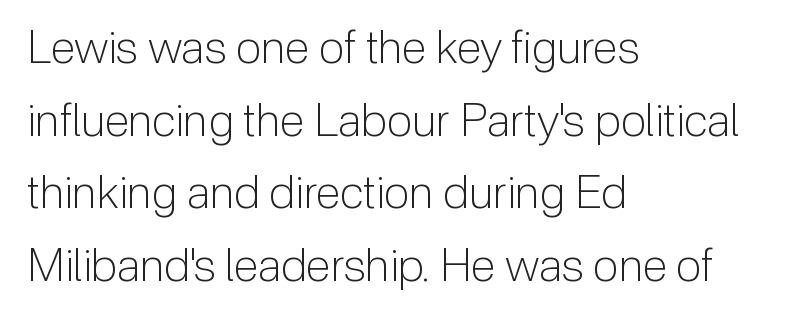
{"serif": "no", "italic": "no", "bold": "no", "weight": "light", "width": "normal", "stroke_contrast": "low", "x_height": "medium", "monospaced": "no", "underline": "no", "align": "left", "line_spacing": "normal", "line_spacing_ratio": 1.58, "letter_spacing": "normal", "letter_spacing_em": 0.0, "glyph_px": 46}
